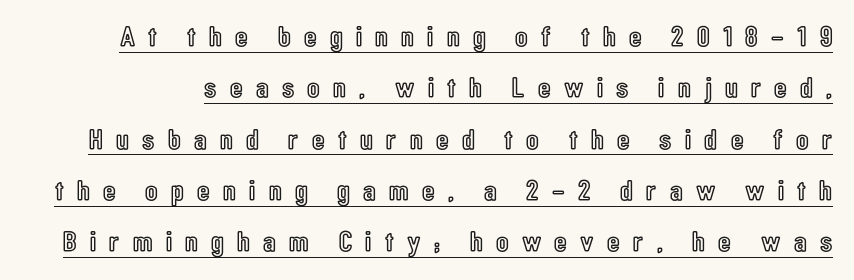
Q: Is the text italic (slanted)? A: No, it is upright.
Q: Is the text underlined? A: Yes.
Q: Is the spacing between letters normal or unusually wide? A: Unusually wide.
Q: Width (condensed, normal, or wide)? A: Condensed.
Q: x-height? A: Medium.
Q: Monospaced? A: No.
